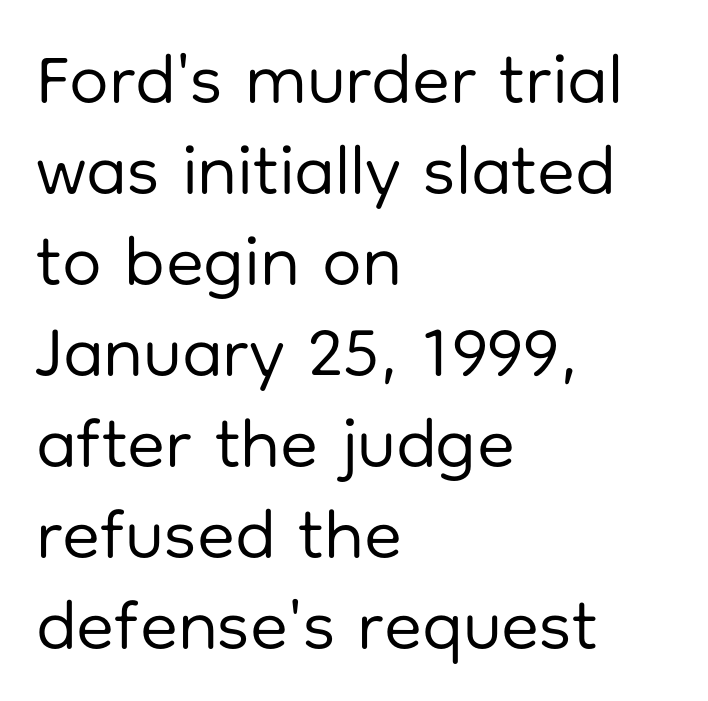
Q: Is the text bold? A: No.
Q: Is the text italic (slanted)? A: No, it is upright.
Q: Is the typeface a serif or a sans-serif typeface? A: Sans-serif.
Q: Is the text underlined? A: No.
Q: How is the paragraph aligned? A: Left-aligned.
Q: Is the spacing between letters normal or unusually wide? A: Normal.
Q: Is the spacing between lines tight, normal or loose? A: Normal.
Q: Width (condensed, normal, or wide)? A: Normal.
Q: Stroke contrast? A: Low.
Q: x-height? A: Medium.
Q: Monospaced? A: No.
